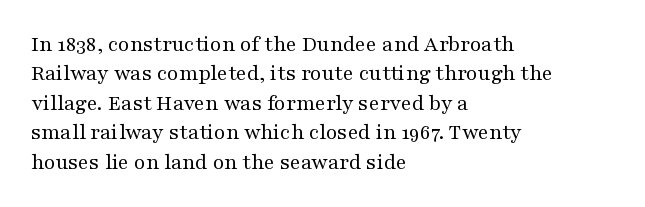
The image shows 22 px text type, upright; set left-aligned, normal line spacing (1.34x), normal letter spacing, not underlined.
